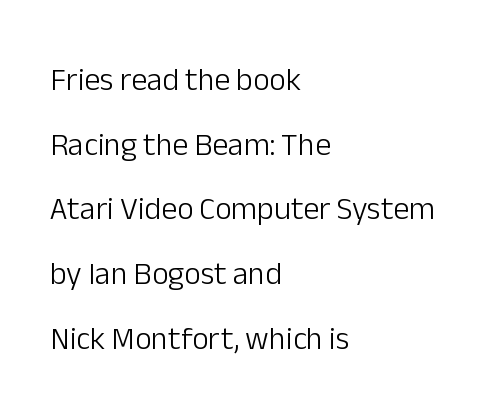
Note: no serifs on the glyphs. The rendering uses natural spacing where letterforms have individual widths. This reads as an unemphasized weight, regular at the heaviest. Style check: upright. This rendering features lettering with no underline. Default kerning and tracking; the words read as compact shapes.
